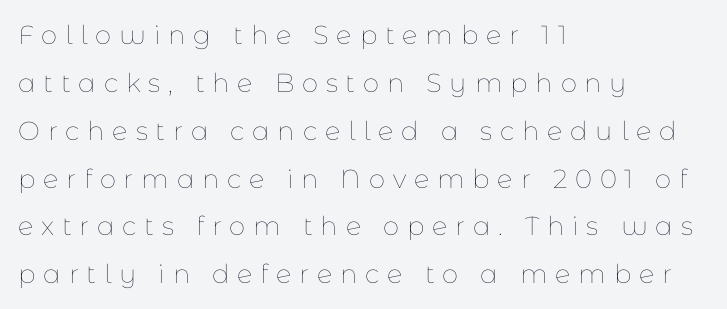
{"italic": "no", "bold": "no", "underline": "no", "align": "left", "line_spacing_ratio": 1.84, "letter_spacing": "wide", "letter_spacing_em": 0.3, "glyph_px": 26}
